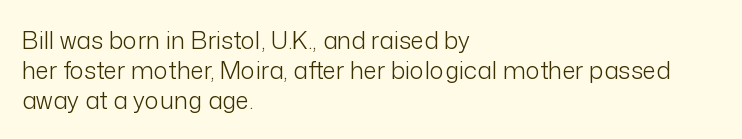
Q: Is the text bold? A: No.
Q: Is the text italic (slanted)? A: No, it is upright.
Q: Is the text underlined? A: No.
Q: How is the paragraph aligned? A: Left-aligned.
Q: Is the spacing between letters normal or unusually wide? A: Normal.
